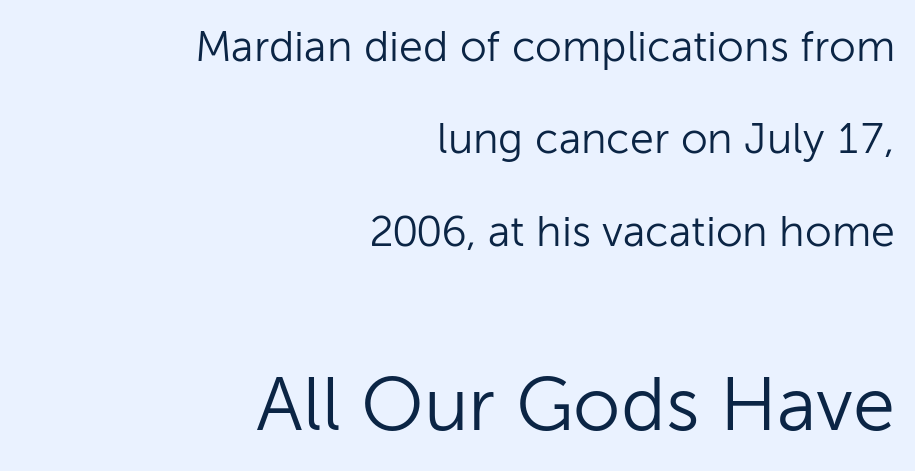
The image shows 76 px light sans-serif type, upright; set right-aligned, loose line spacing (2.15x), normal letter spacing, not underlined; the second (bottom) block is 1.77x larger; low stroke contrast and a medium x-height.
